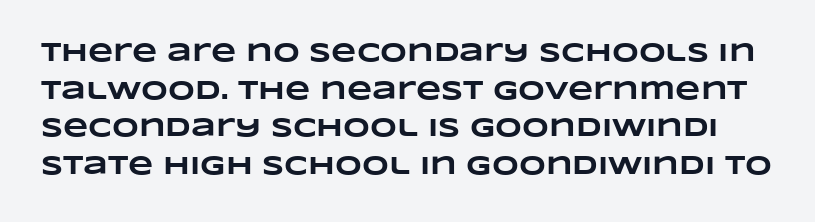
Baseline-to-baseline distance is the conventional proportion of letter height. How are the letters spaced? Ordinarily, with no added tracking. These lines carry a lot of weight — the face is fully bold. The strip under each line holds only bare page.
